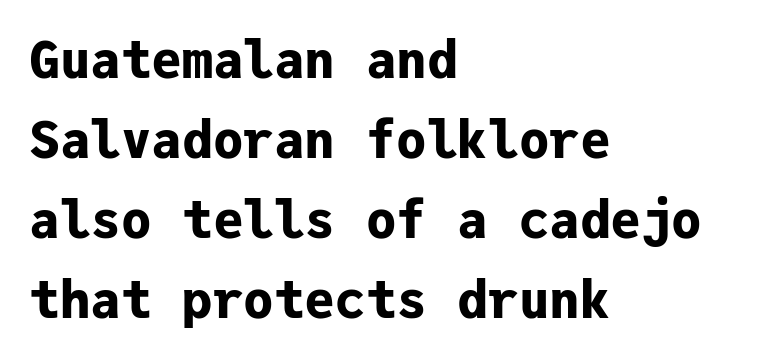
{"serif": "no", "italic": "no", "bold": "yes", "weight": "bold", "width": "normal", "stroke_contrast": "low", "x_height": "medium", "monospaced": "yes", "underline": "no", "align": "left", "line_spacing": "normal", "line_spacing_ratio": 1.57, "letter_spacing": "normal", "letter_spacing_em": 0.0, "glyph_px": 51}
